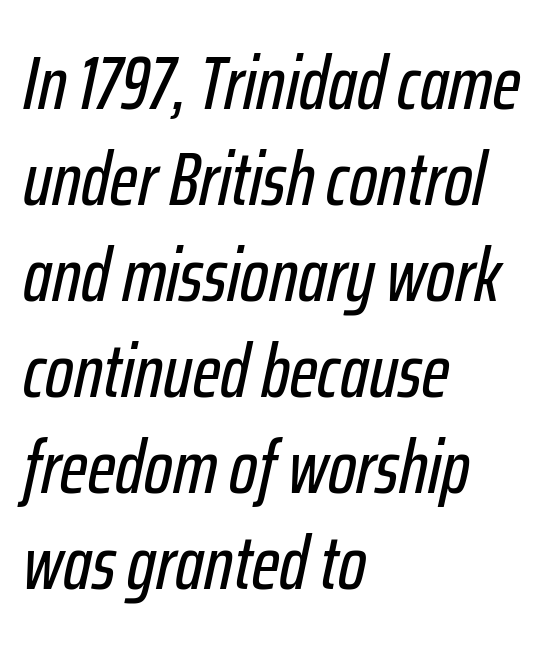
{"italic": "yes", "lean": "right", "slant_degrees": 12, "width": "condensed", "stroke_contrast": "low", "x_height": "medium", "monospaced": "no", "underline": "no", "align": "left", "line_spacing": "normal", "line_spacing_ratio": 1.28, "letter_spacing": "normal", "letter_spacing_em": 0.0, "glyph_px": 75}
